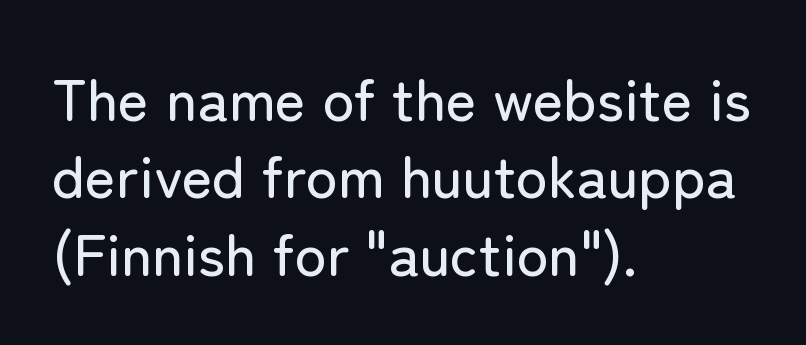
{"serif": "no", "italic": "no", "width": "normal", "stroke_contrast": "low", "x_height": "medium", "monospaced": "no", "underline": "no", "align": "left", "line_spacing": "normal", "line_spacing_ratio": 1.31, "letter_spacing": "normal", "letter_spacing_em": 0.0, "glyph_px": 59}
